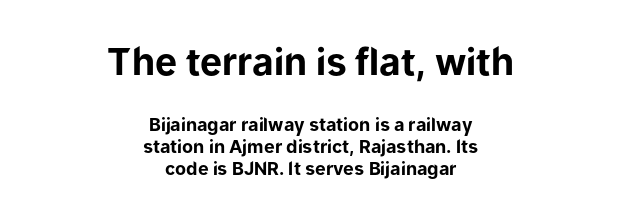
Q: Is the text bold? A: Yes.
Q: Is the text italic (slanted)? A: No, it is upright.
Q: Is the typeface a serif or a sans-serif typeface? A: Sans-serif.
Q: Is the text underlined? A: No.
Q: How is the paragraph aligned? A: Centered.
Q: Is the spacing between letters normal or unusually wide? A: Normal.
Q: Which block of text is set in a larger size, the first (top) or the second (bottom)? A: The first (top) one.
Q: Width (condensed, normal, or wide)? A: Normal.
Q: Stroke contrast? A: Low.
Q: x-height? A: Medium.
Q: Monospaced? A: No.
